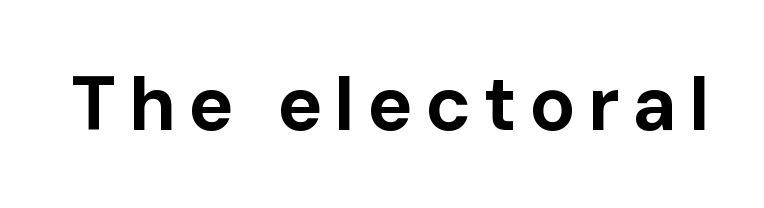
The letters advance in unequal steps, a hallmark of proportional type. Are there feet on the stems? There aren't — it's a sans. Check the space under the baseline: it is left empty. A typesetter would mark this as roman, not italic.
